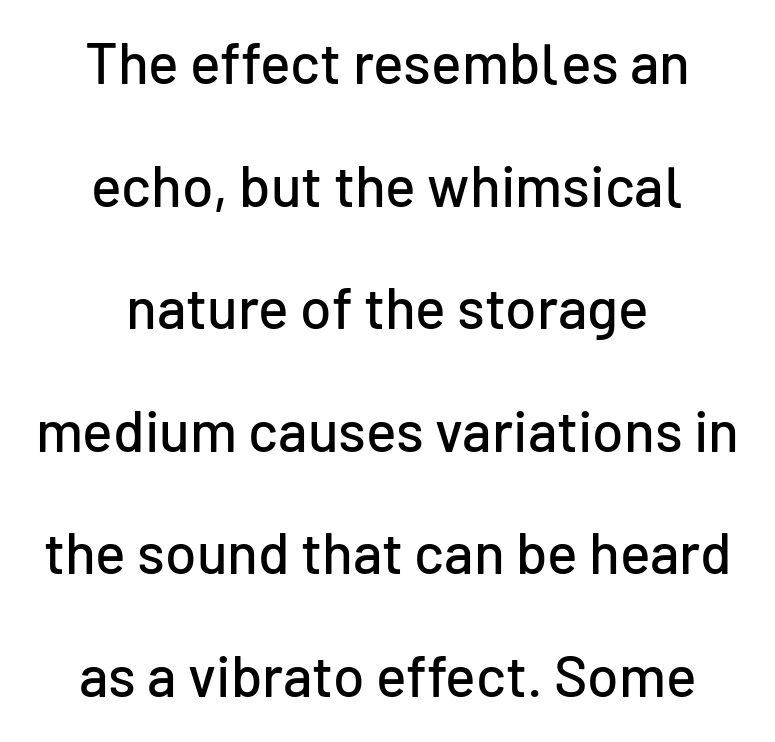
The image shows 57 px sans-serif type, upright; set centered, loose line spacing (2.15x), normal letter spacing, not underlined; low stroke contrast and a medium x-height.
